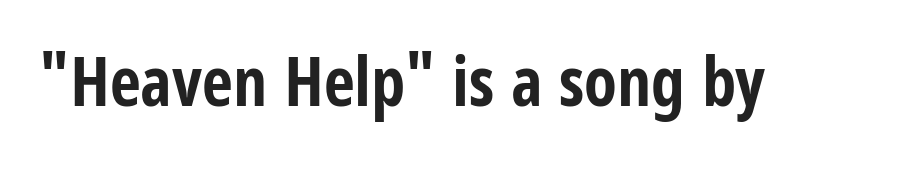
The type family on display is of the sans-serif kind. Varying glyph widths throughout — classic text-font behaviour. No extra tracking has been applied to these lines. The specimen reads as upright at a glance. Words float on clear page, feet unadorned.
